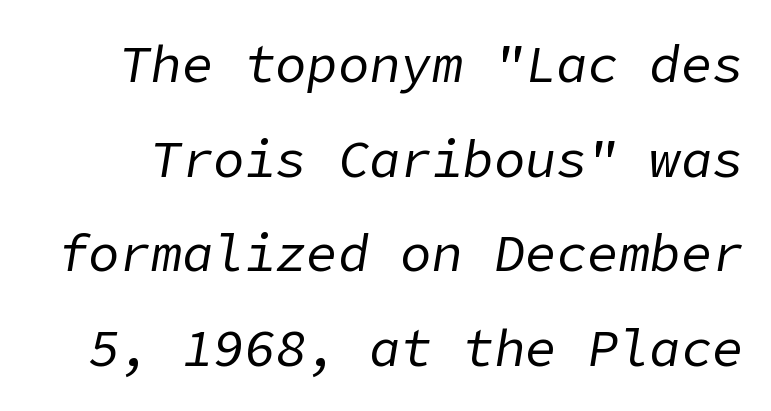
The image shows 52 px regular-weight type, italic (leaning right); set line spacing 1.82x, normal letter spacing, not underlined; low stroke contrast and a medium x-height.
